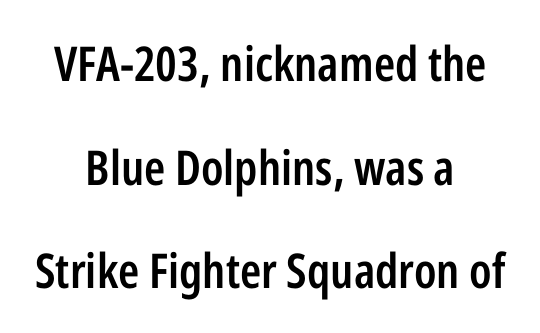
The image shows 48 px semibold, condensed sans-serif type, upright; set centered, loose line spacing (2.16x), normal letter spacing, not underlined; low stroke contrast and a medium x-height.
